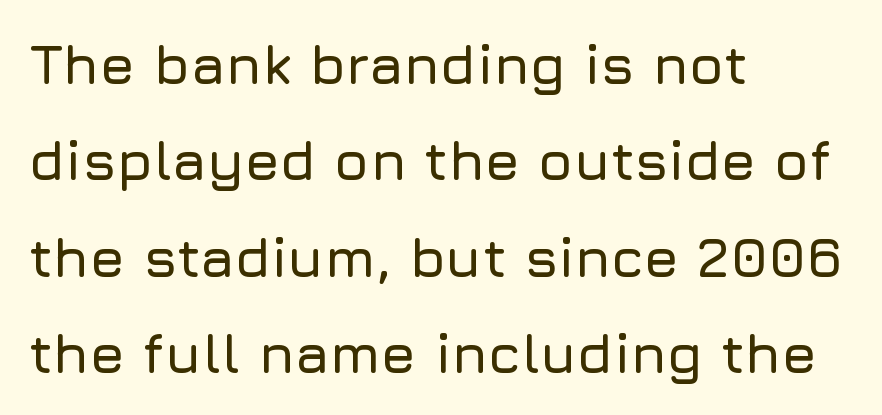
Q: Is the text italic (slanted)? A: No, it is upright.
Q: Is the typeface a serif or a sans-serif typeface? A: Sans-serif.
Q: Is the text underlined? A: No.
Q: How is the paragraph aligned? A: Left-aligned.
Q: Is the spacing between letters normal or unusually wide? A: Normal.
Q: Width (condensed, normal, or wide)? A: Normal.
Q: Stroke contrast? A: Low.
Q: x-height? A: Medium.
Q: Monospaced? A: No.
